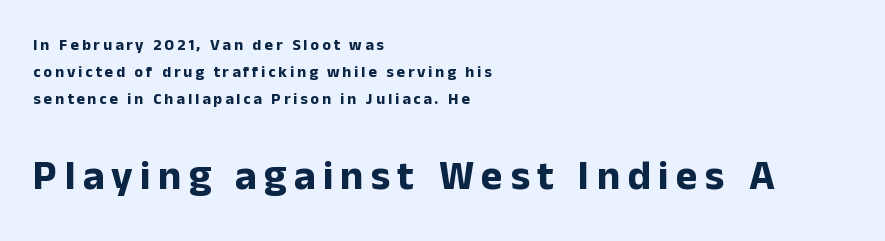
The image shows 41 px bold sans-serif type, upright; set left-aligned, normal line spacing (1.7x), not underlined; the second (bottom) block is 2.56x larger; low stroke contrast and a medium x-height.
